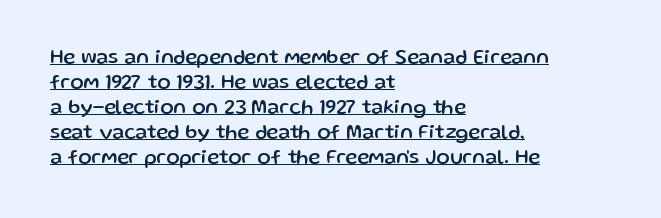
{"italic": "no", "underline": "yes", "align": "left", "line_spacing": "normal", "line_spacing_ratio": 1.25, "letter_spacing": "normal", "letter_spacing_em": 0.0, "glyph_px": 20}
